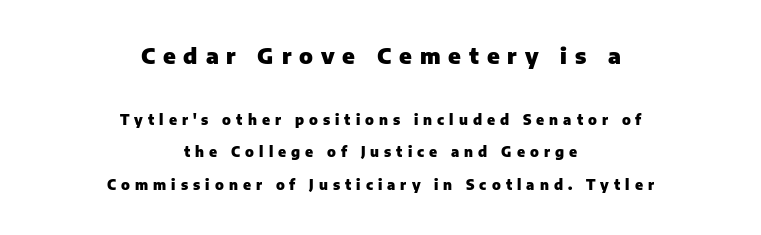
Q: Is the text bold? A: Yes.
Q: Is the text italic (slanted)? A: No, it is upright.
Q: Is the text underlined? A: No.
Q: How is the paragraph aligned? A: Centered.
Q: Is the spacing between letters normal or unusually wide? A: Unusually wide.
Q: Is the spacing between lines tight, normal or loose? A: Loose.
Q: Which block of text is set in a larger size, the first (top) or the second (bottom)? A: The first (top) one.
